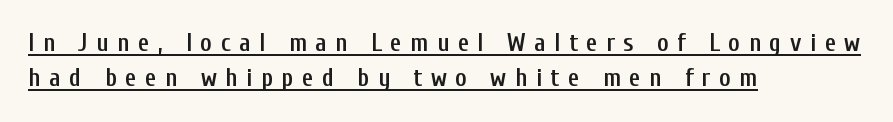
Normally led — the rows are evenly, conventionally spaced. The type sits square on the baseline with zero lean. These characters rest on top of a visible drawn line. Typesetter's note: demi weight, one step under bold.
